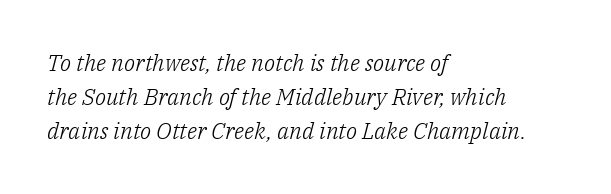
The image shows 23 px text type, italic (leaning right); set left-aligned, normal line spacing (1.48x), normal letter spacing, not underlined.
